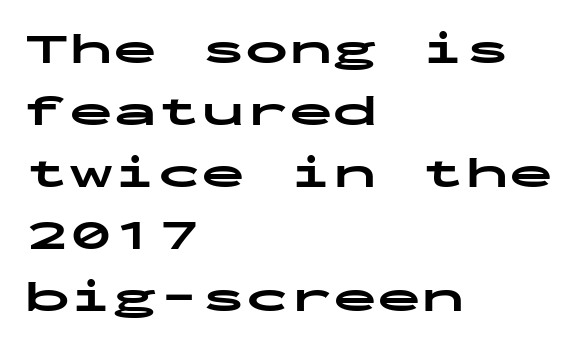
The paragraph shown leans on its left margin. A typesetter would mark this as roman, not italic. What kind of face is this? One without serifs — a sans. No word sits above an underline. Think of a typewriter: that constant character pitch is what you see here.
